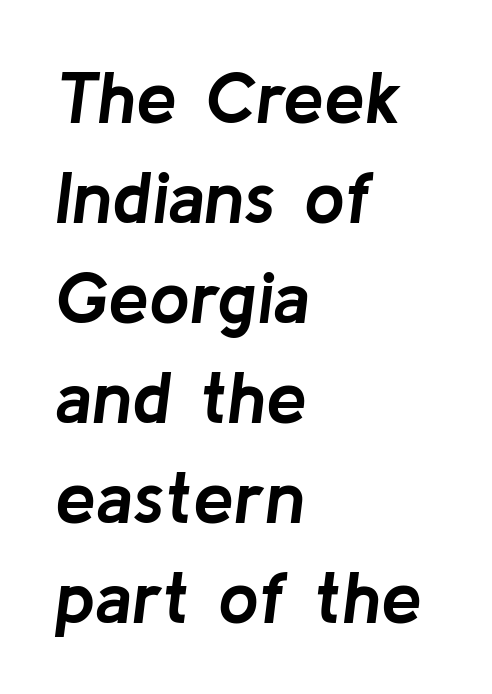
The image shows 73 px semibold type, italic (leaning right); set left-aligned, normal line spacing (1.37x), normal letter spacing, not underlined; low stroke contrast and a medium x-height.
